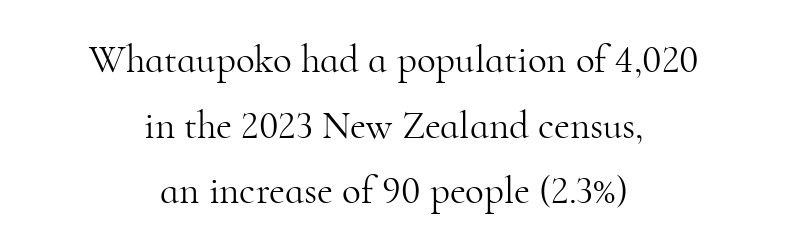
Q: Is the text bold? A: No.
Q: Is the text italic (slanted)? A: No, it is upright.
Q: Is the typeface a serif or a sans-serif typeface? A: Serif.
Q: Is the text underlined? A: No.
Q: How is the paragraph aligned? A: Centered.
Q: Is the spacing between letters normal or unusually wide? A: Normal.
Q: Is the spacing between lines tight, normal or loose? A: Normal.
Q: Width (condensed, normal, or wide)? A: Normal.
Q: Stroke contrast? A: High.
Q: x-height? A: Small.
Q: Monospaced? A: No.
